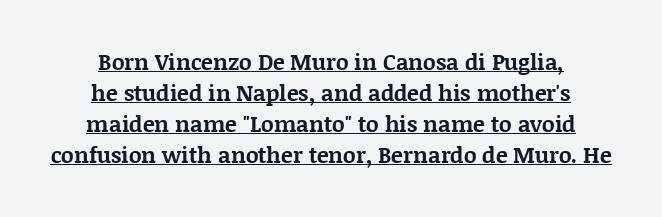
The image shows 22 px bold type, upright; set centered, normal line spacing (1.41x), normal letter spacing, underlined.
